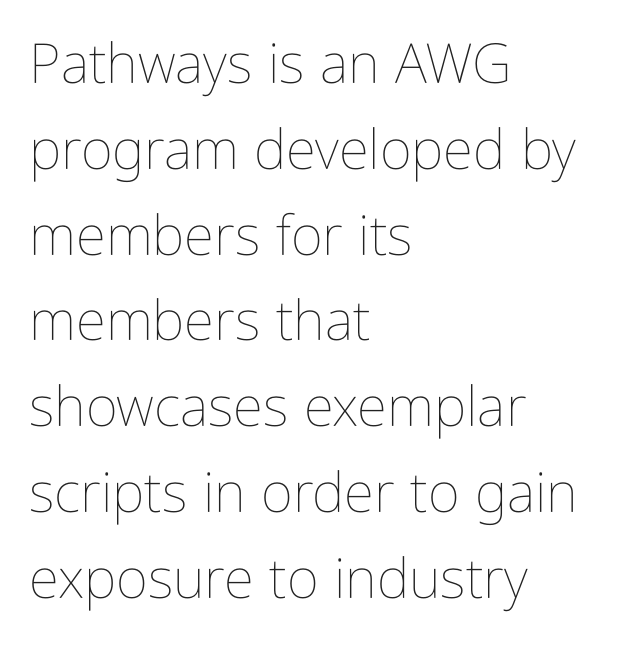
Q: Is the text bold? A: No.
Q: Is the text italic (slanted)? A: No, it is upright.
Q: Is the text underlined? A: No.
Q: How is the paragraph aligned? A: Left-aligned.
Q: Is the spacing between letters normal or unusually wide? A: Normal.
Q: Is the spacing between lines tight, normal or loose? A: Normal.
Q: Width (condensed, normal, or wide)? A: Condensed.
Q: Stroke contrast? A: Low.
Q: x-height? A: Medium.
Q: Monospaced? A: No.
